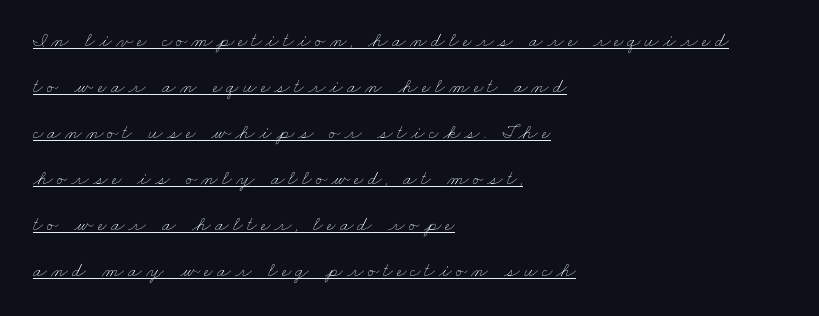
The image shows 20 px text type; set left-aligned, loose line spacing (2.3x), unusually wide letter spacing (+0.2 em), underlined.
